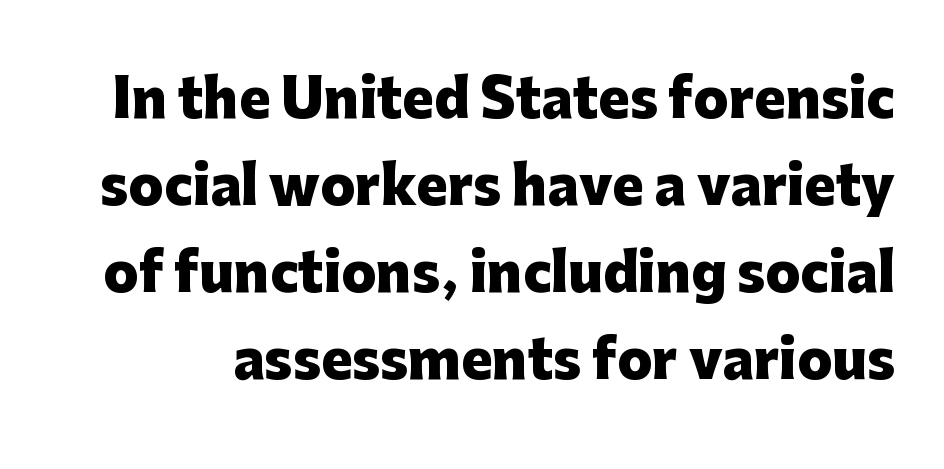
{"serif": "no", "italic": "no", "bold": "yes", "weight": "heavy", "width": "normal", "stroke_contrast": "low", "x_height": "medium", "monospaced": "no", "underline": "no", "line_spacing": "normal", "line_spacing_ratio": 1.67, "letter_spacing": "normal", "letter_spacing_em": 0.0, "glyph_px": 52}
